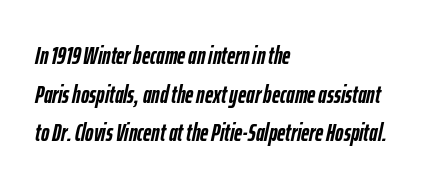
{"italic": "yes", "lean": "right", "slant_degrees": 12, "bold": "yes", "underline": "no", "align": "left", "line_spacing": "normal", "line_spacing_ratio": 1.55, "letter_spacing": "normal", "letter_spacing_em": 0.0, "glyph_px": 25}
